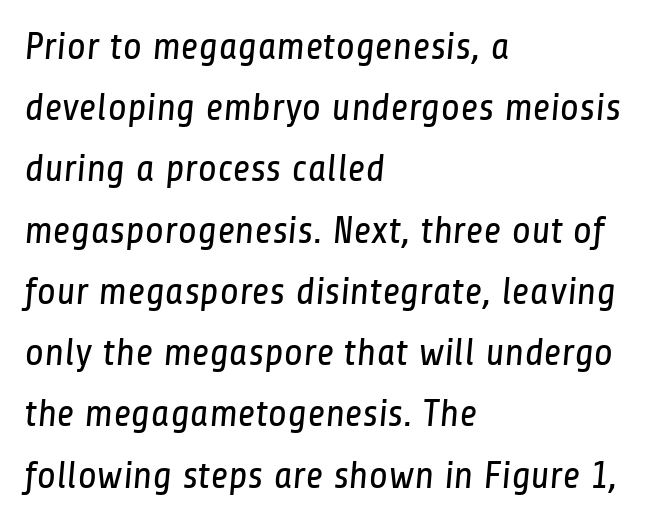
Q: Is the text bold? A: No.
Q: Is the typeface a serif or a sans-serif typeface? A: Sans-serif.
Q: Is the text underlined? A: No.
Q: How is the paragraph aligned? A: Left-aligned.
Q: Is the spacing between letters normal or unusually wide? A: Normal.
Q: Is the spacing between lines tight, normal or loose? A: Normal.
Q: Width (condensed, normal, or wide)? A: Condensed.
Q: Stroke contrast? A: Low.
Q: x-height? A: Medium.
Q: Monospaced? A: No.
